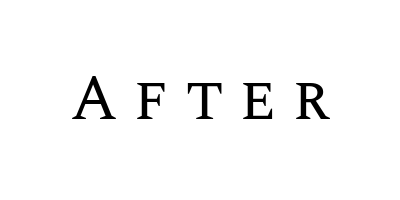
The specimen omits any rule beneath the text block's lines. The font is comparable to plain body text, perhaps lighter. When letters stand straight like this, we call the style roman or upright. Think of a printed novel: that variable character pitch is what you see here. The gaps between neighbouring characters are conspicuously large.
